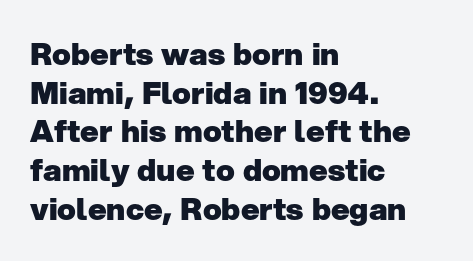
Anything drawn beneath the words? Only blank space. All the whitespace from short lines collects on the right. A typesetter would mark this as roman, not italic. The letters sit at their default tracking, neither squeezed nor spread.
